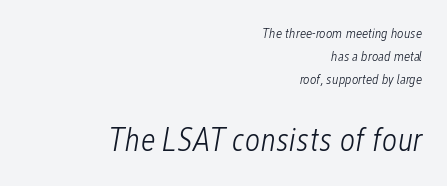
Stroke thickness stays within the range of a standard reading face or lighter. Looking at the ascenders, they clearly lean. Look at the glyph heights: the lower group is clearly the bigger setting. Do the characters align in a grid? No, the font is proportional. Nobody touched the tracking dial on this one.
